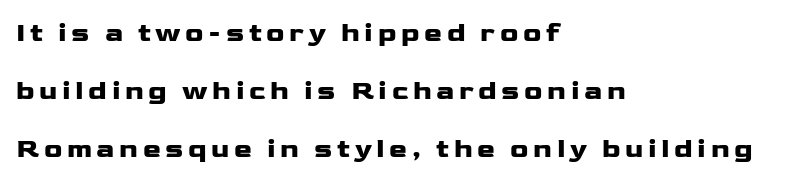
Q: Is the text bold? A: Yes.
Q: Is the text italic (slanted)? A: No, it is upright.
Q: Is the text underlined? A: No.
Q: How is the paragraph aligned? A: Left-aligned.
Q: Is the spacing between lines tight, normal or loose? A: Loose.
